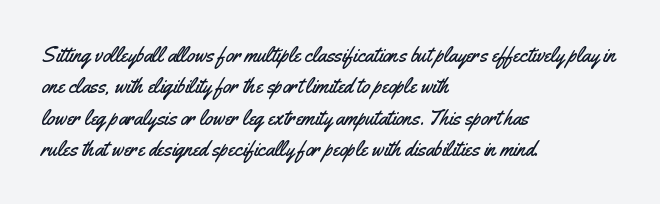
{"underline": "no", "align": "left", "line_spacing": "normal", "line_spacing_ratio": 1.49, "letter_spacing": "normal", "letter_spacing_em": 0.0, "glyph_px": 21}
